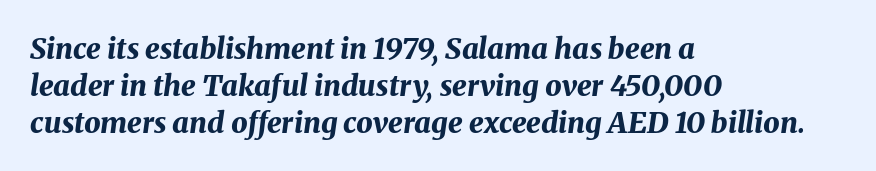
The image shows 29 px bold type, italic (leaning right); set left-aligned, normal line spacing (1.27x), normal letter spacing, not underlined; medium stroke contrast and a medium x-height.
